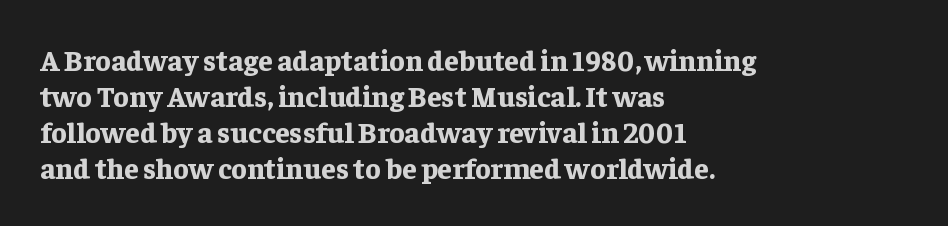
Every row of glyphs begins at an identical x-position on the left. The glyphs are unaccompanied by any horizontal stroke below them. The letters stand upright; this is a roman face. Words appear dense and cohesive because spacing is normal. Typographic density is high because the face is bold. Spacing verdict: proportional, widths tailored to each character.
